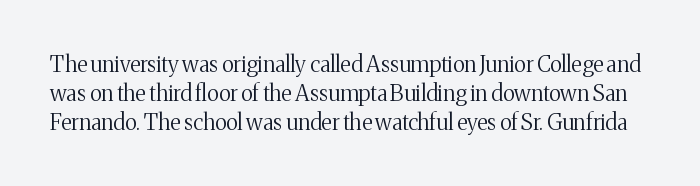
{"italic": "no", "bold": "no", "underline": "no", "line_spacing": "normal", "line_spacing_ratio": 1.31, "letter_spacing": "normal", "letter_spacing_em": 0.0, "glyph_px": 22}
